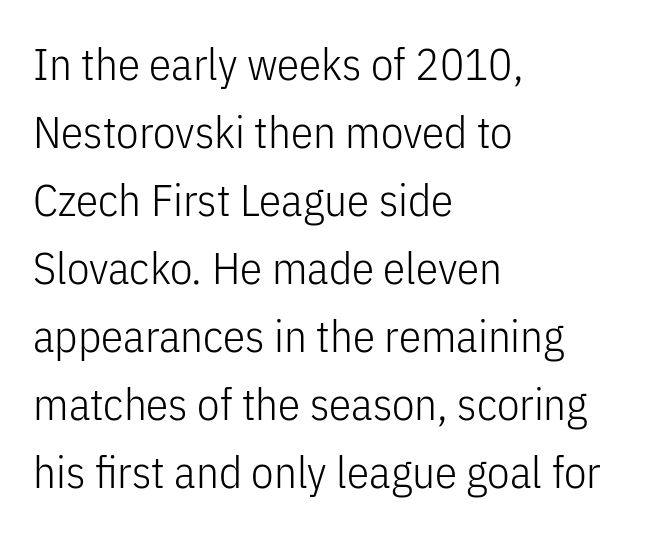
Do the letters lean? They stand straight. Underlining? Definitely not there. The paragraph shown leans on its left margin. Weight: not bold — regular or lighter.
